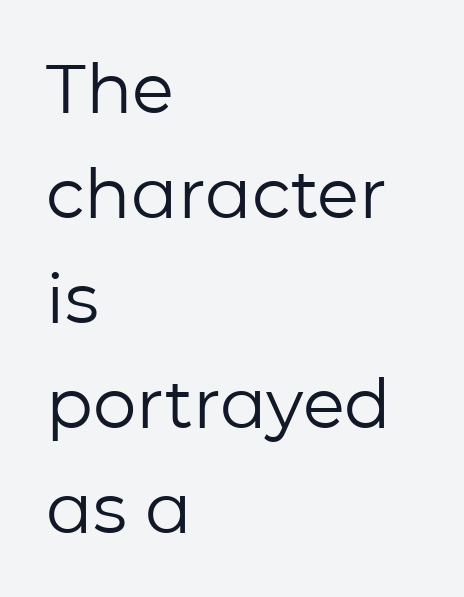
The image shows 69 px regular-weight sans-serif type, upright; set left-aligned, normal line spacing (1.52x), normal letter spacing, not underlined; low stroke contrast and a medium x-height.
